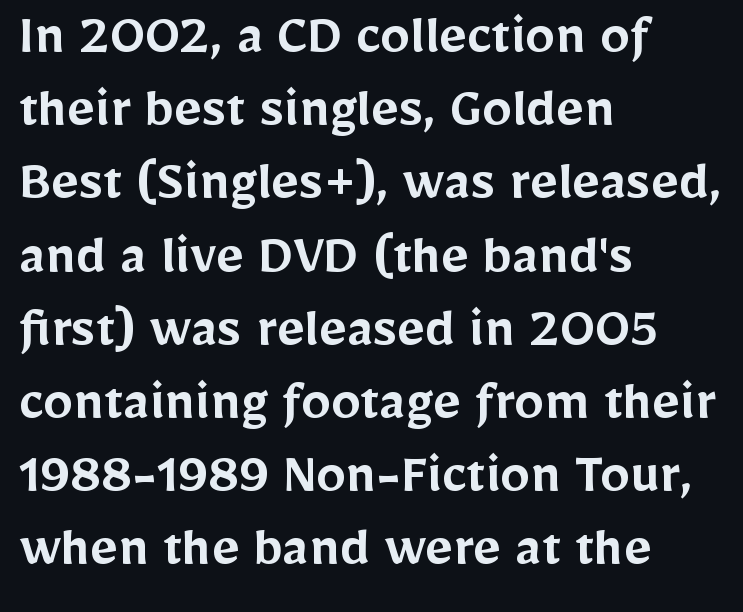
{"serif": "no", "italic": "no", "bold": "semi", "weight": "semibold", "width": "normal", "stroke_contrast": "low", "x_height": "medium", "monospaced": "no", "underline": "no", "align": "left", "line_spacing_ratio": 1.22, "letter_spacing": "normal", "letter_spacing_em": 0.0, "glyph_px": 60}
